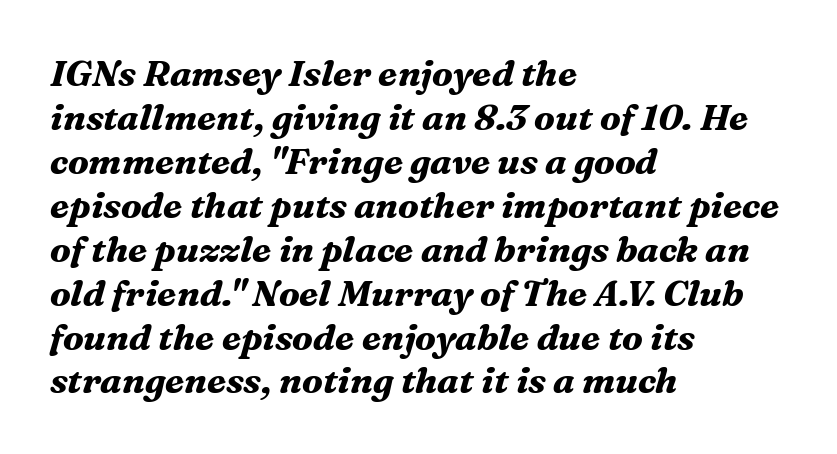
Q: Is the text bold? A: Yes.
Q: Is the text italic (slanted)? A: Yes, it leans right by about 16 degrees.
Q: Is the typeface a serif or a sans-serif typeface? A: Serif.
Q: Is the text underlined? A: No.
Q: How is the paragraph aligned? A: Left-aligned.
Q: Is the spacing between letters normal or unusually wide? A: Normal.
Q: Width (condensed, normal, or wide)? A: Normal.
Q: Stroke contrast? A: Medium.
Q: x-height? A: Medium.
Q: Monospaced? A: No.
